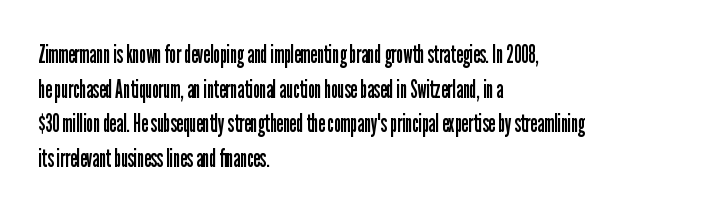
The letters stand straight up with perfectly vertical stems. The typesetter chose a ragged-right arrangement here. What's the leading like? Ordinary, nothing unusual. Nothing unusual about the tracking: characters are spaced as the font intends. Is the stroke heavy? The answer is a plain regular-or-lighter.
